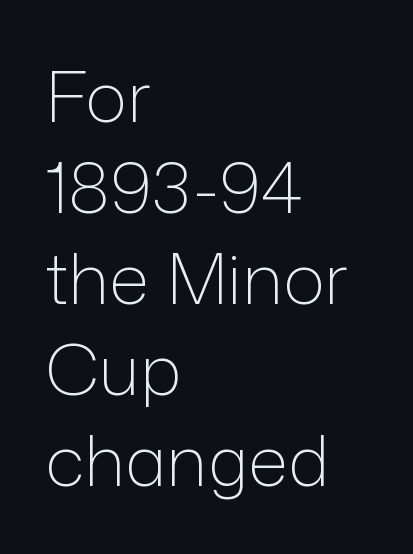
Note the varied advance widths — an 'i' is clearly narrower than an 'm'. Look at the bottom of the vertical strokes: they stop flat, with no serifs. Stems and bowls with no extra thickness — not bold. Normally led — the rows are evenly, conventionally spaced.
